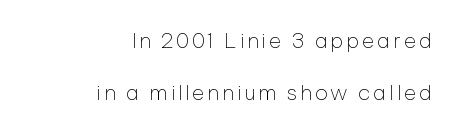
Heft: none added — not bold. The baseline area is clear. Leading is clearly above the norm, producing a sparse column. A roman cut, with each character standing at attention. Casual observation: everything's shoved over to the right.
